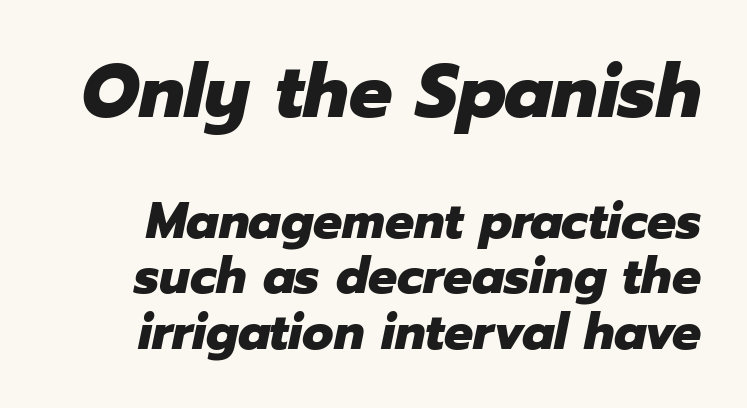
{"italic": "yes", "lean": "right", "slant_degrees": 12, "bold": "yes", "weight": "heavy", "width": "normal", "stroke_contrast": "low", "x_height": "medium", "monospaced": "no", "underline": "no", "line_spacing": "tight", "line_spacing_ratio": 1.09, "letter_spacing": "normal", "letter_spacing_em": 0.0, "larger_block": "first", "size_ratio": 1.49, "glyph_px": 76}
